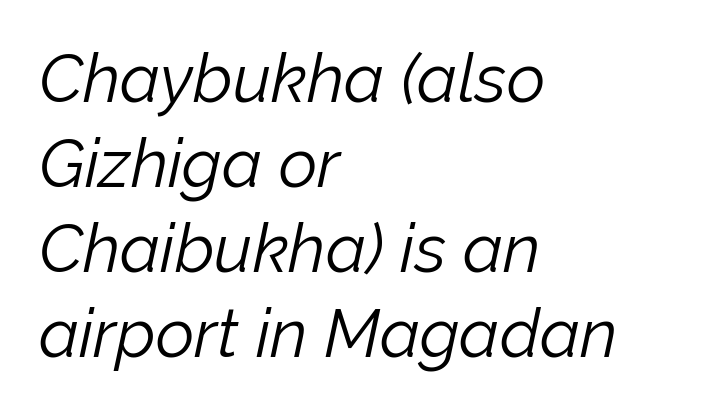
The image shows 67 px light type, italic (leaning right); set left-aligned, normal line spacing (1.27x), normal letter spacing, not underlined; low stroke contrast and a medium x-height.
